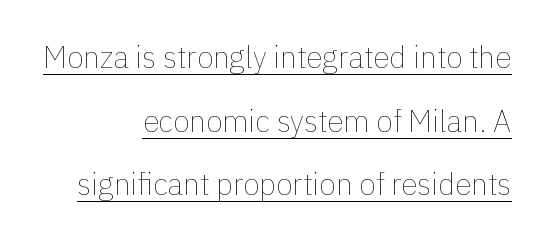
This sample has the flowing, uneven cadence of proportional lettering. Posture: straight, roman, zero tilt. In terms of letterspacing, this is plain default setting. This rendering uses right alignment, leaving the left contour irregular. Each line of the rendering has a horizontal stroke beneath the glyphs. These lines stand farther apart than default settings would place them.
